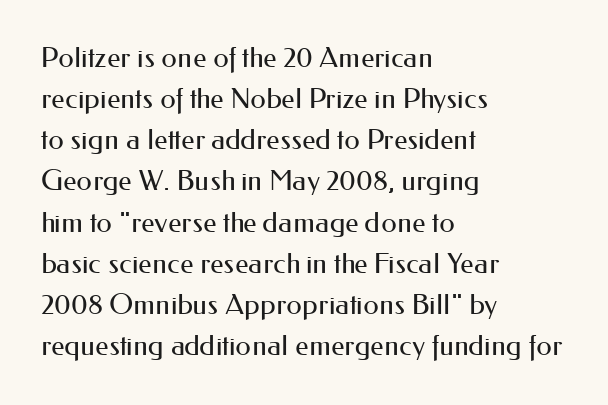
The image shows 28 px regular-weight sans-serif type, upright; set left-aligned, normal line spacing (1.47x), normal letter spacing, not underlined; medium stroke contrast and a small x-height.
